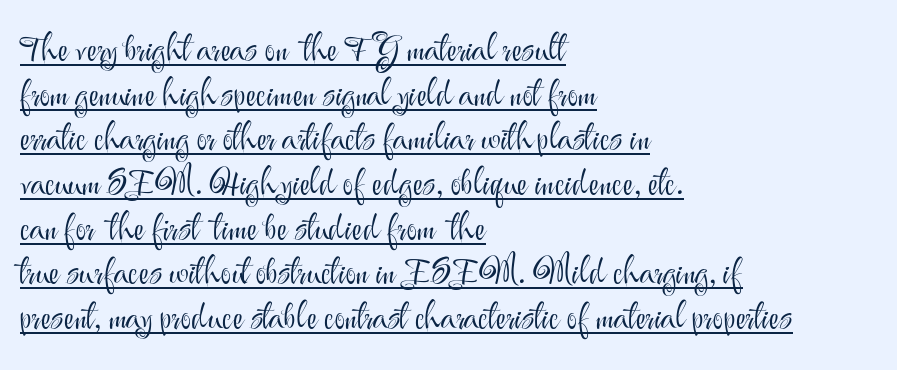
Q: Is the text bold? A: No.
Q: Is the typeface a serif or a sans-serif typeface? A: Sans-serif.
Q: Is the text underlined? A: Yes.
Q: How is the paragraph aligned? A: Left-aligned.
Q: Is the spacing between letters normal or unusually wide? A: Normal.
Q: Width (condensed, normal, or wide)? A: Normal.
Q: Stroke contrast? A: Medium.
Q: x-height? A: Small.
Q: Monospaced? A: No.
